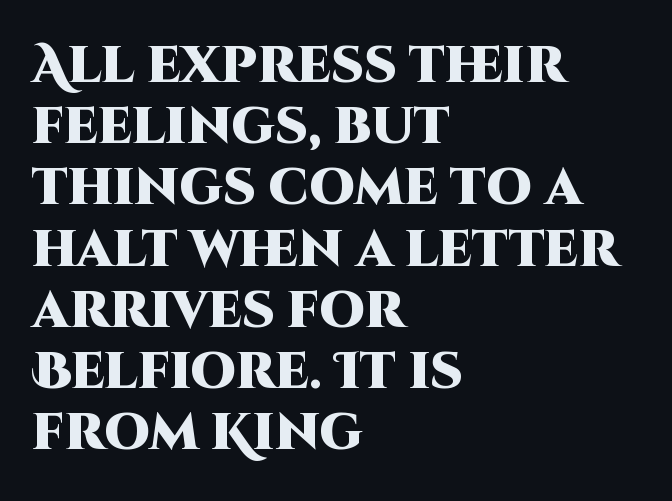
Chunky letters — that's bold for sure. Typographically, this falls in the sans-serif category. Quick note: not italic, upright. A typesetter would call this zero additional tracking. Honestly, there is no underline to notice here at all.
